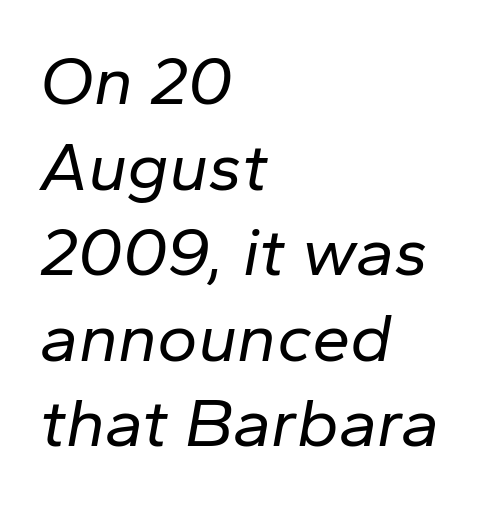
The image shows 69 px regular-weight type, italic (leaning right); set left-aligned, line spacing 1.24x, normal letter spacing, not underlined; low stroke contrast and a medium x-height.
